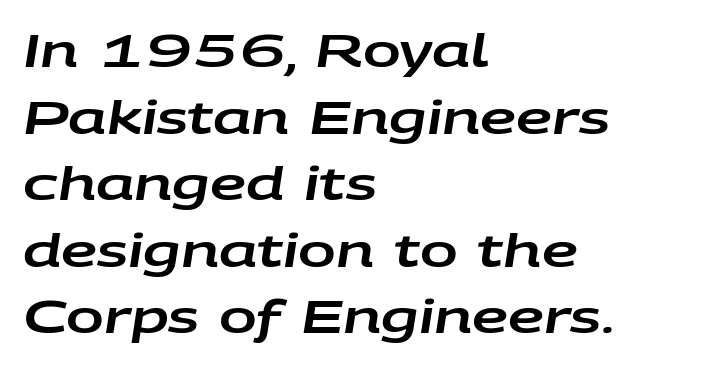
{"italic": "yes", "lean": "right", "slant_degrees": 9, "width": "wide", "stroke_contrast": "low", "x_height": "large", "monospaced": "no", "underline": "no", "align": "left", "line_spacing": "normal", "line_spacing_ratio": 1.48, "letter_spacing": "normal", "letter_spacing_em": 0.0, "glyph_px": 45}
